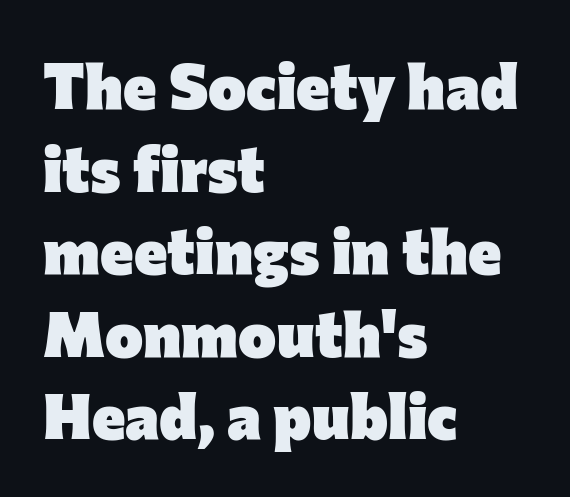
{"serif": "no", "italic": "no", "bold": "yes", "weight": "heavy", "width": "normal", "stroke_contrast": "low", "x_height": "medium", "monospaced": "no", "underline": "no", "align": "left", "line_spacing": "normal", "line_spacing_ratio": 1.29, "letter_spacing": "normal", "letter_spacing_em": 0.0, "glyph_px": 64}
